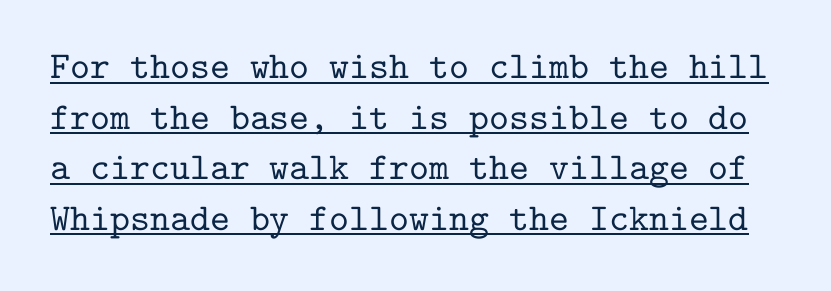
Q: Is the text italic (slanted)? A: No, it is upright.
Q: Is the typeface a serif or a sans-serif typeface? A: Serif.
Q: Is the text underlined? A: Yes.
Q: Is the spacing between letters normal or unusually wide? A: Normal.
Q: Is the spacing between lines tight, normal or loose? A: Normal.
Q: Width (condensed, normal, or wide)? A: Normal.
Q: Stroke contrast? A: Low.
Q: x-height? A: Medium.
Q: Monospaced? A: Yes.
